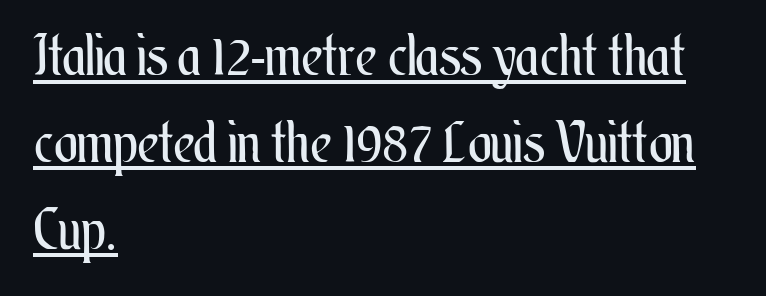
Q: Is the text bold? A: No.
Q: Is the text italic (slanted)? A: No, it is upright.
Q: Is the text underlined? A: Yes.
Q: How is the paragraph aligned? A: Left-aligned.
Q: Is the spacing between letters normal or unusually wide? A: Normal.
Q: Is the spacing between lines tight, normal or loose? A: Normal.
Q: Width (condensed, normal, or wide)? A: Condensed.
Q: Stroke contrast? A: Medium.
Q: x-height? A: Small.
Q: Monospaced? A: No.
